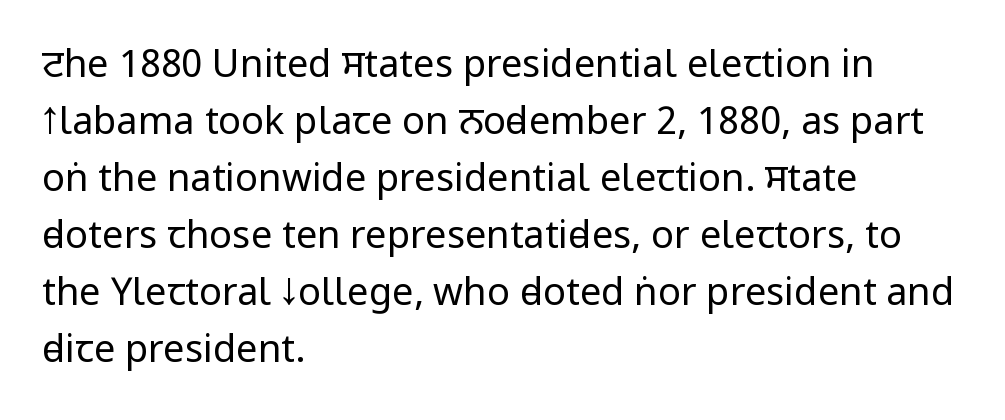
{"serif": "no", "italic": "no", "bold": "no", "weight": "regular", "width": "condensed", "stroke_contrast": "low", "x_height": "large", "monospaced": "no", "underline": "no", "align": "left", "line_spacing": "normal", "line_spacing_ratio": 1.5, "letter_spacing": "normal", "letter_spacing_em": 0.0, "glyph_px": 38}
